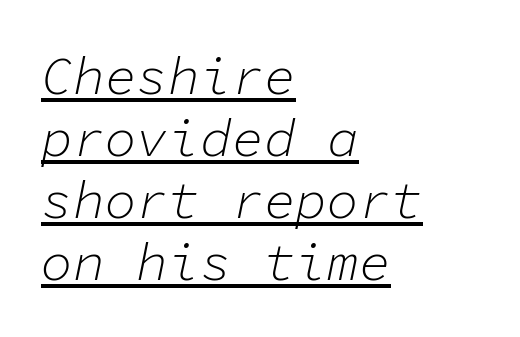
Tracking value appears to be zero — textbook default spacing. Is the block centered? No — it sits flush against the left margin. Somebody hit Ctrl+U on this one — the words are underlined. The rendering uses typewriter-style spacing with identical character cells. It's the slanting kind of type. Each stroke keeps to a modest, everyday thickness or less.
